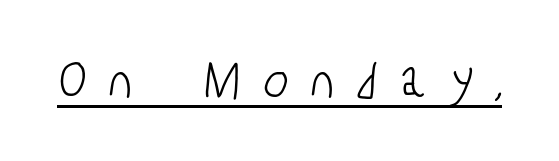
Q: Is the typeface a serif or a sans-serif typeface? A: Sans-serif.
Q: Is the text underlined? A: Yes.
Q: Is the spacing between letters normal or unusually wide? A: Unusually wide.
Q: Width (condensed, normal, or wide)? A: Condensed.
Q: Stroke contrast? A: Low.
Q: x-height? A: Medium.
Q: Monospaced? A: No.
